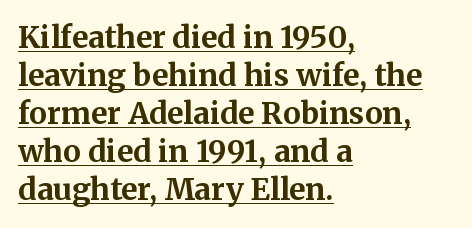
The image shows 30 px bold serif type, upright; set left-aligned, normal line spacing (1.27x), normal letter spacing, underlined; medium stroke contrast and a medium x-height.
